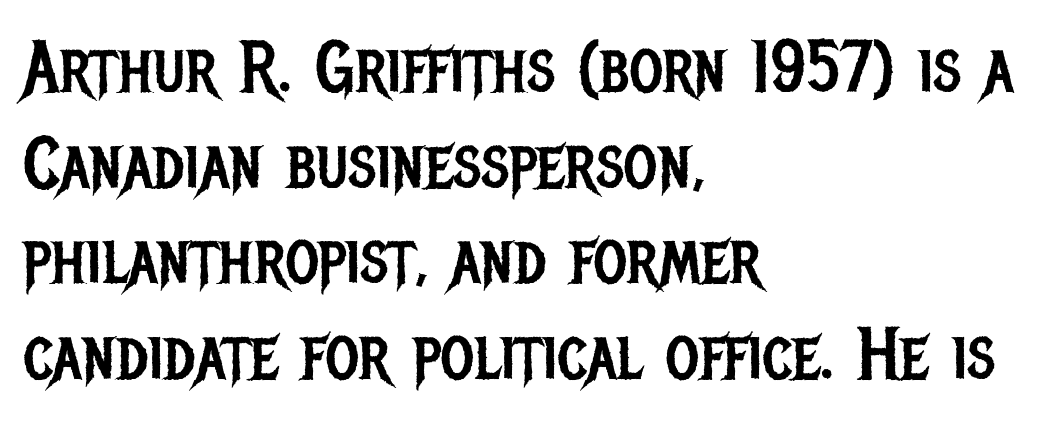
Here the designer chose a conventional face with non-uniform glyph widths. The passage is arranged the way most books set body copy — flush left. These lines are composed in type without serifs. Quick note: not italic, upright. The line-height multiplier appears to be the usual default. The face looks like a standard text weight, possibly lighter.
